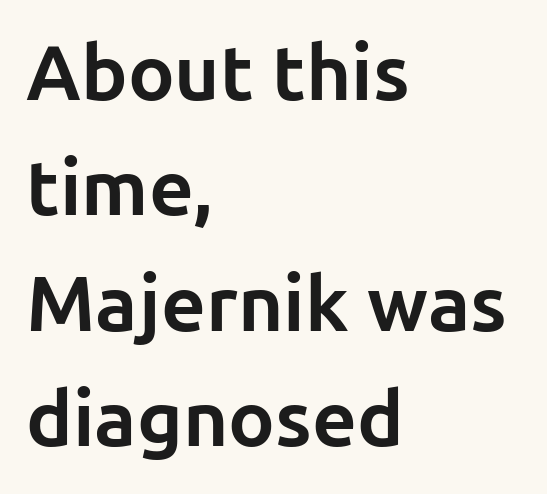
Posture: upright roman. Serif or sans? Sans — the stroke terminals are bare. Stroke thickness is high; the sample reads as a true bold. How are the letters spaced? Ordinarily, with no added tracking. Rule under the text: the space is simply empty. Looks like regular typesetting: each glyph gets only the width it needs.
